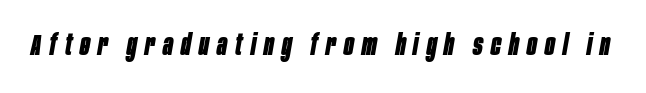
Q: Is the text bold? A: Yes.
Q: Is the text italic (slanted)? A: Yes, it leans right by about 10 degrees.
Q: Is the text underlined? A: No.
Q: Is the spacing between letters normal or unusually wide? A: Unusually wide.
Q: Width (condensed, normal, or wide)? A: Condensed.
Q: Stroke contrast? A: Low.
Q: x-height? A: Large.
Q: Monospaced? A: No.
